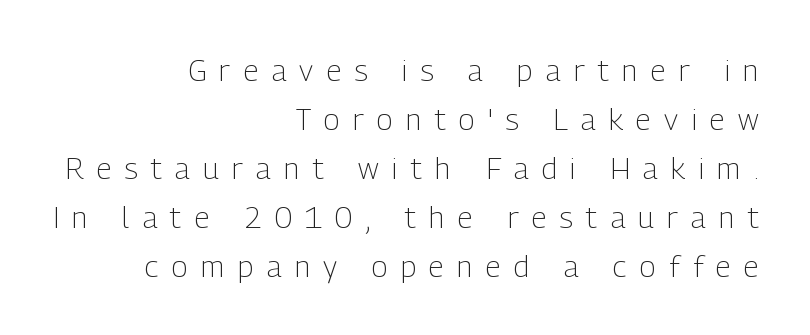
The image shows 30 px light, condensed sans-serif type, upright; set right-aligned, normal line spacing (1.63x), unusually wide letter spacing (+0.44 em), not underlined; low stroke contrast and a medium x-height.
